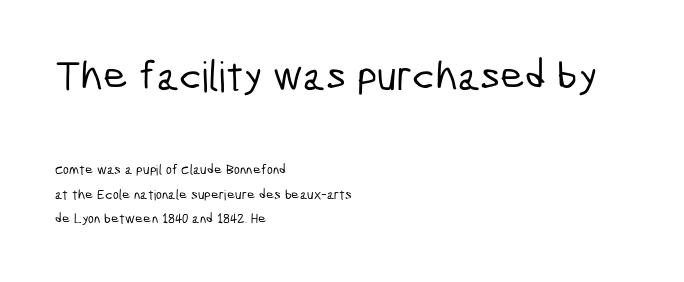
The compositor pushed each line to the left boundary. The designer gave the opening block more size than the closing block. The foot of each line stays bare and open. Short note: letters normally spaced. I'd call this a sans setting — the letters go barefoot.
